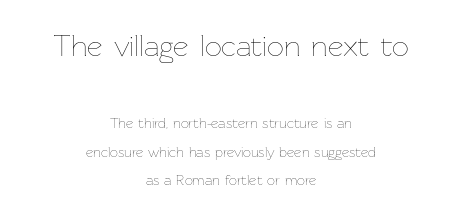
Rule under the text: the space is simply empty. The rendering uses natural spacing where letterforms have individual widths. Tall strokes in this sample are plumb rather than angled. In terms of letterspacing, this is plain default setting. Regarding leading, the lines here are spaced well apart.
